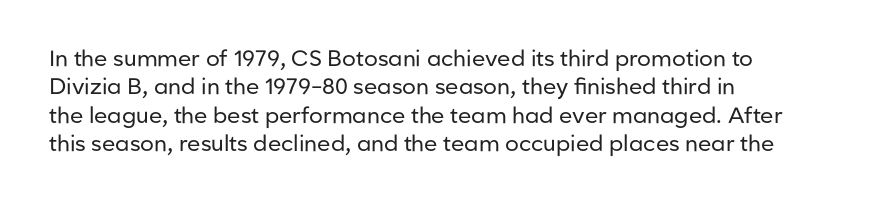
Q: Is the text bold? A: No.
Q: Is the text italic (slanted)? A: No, it is upright.
Q: Is the text underlined? A: No.
Q: How is the paragraph aligned? A: Left-aligned.
Q: Is the spacing between letters normal or unusually wide? A: Normal.
Q: Is the spacing between lines tight, normal or loose? A: Normal.
